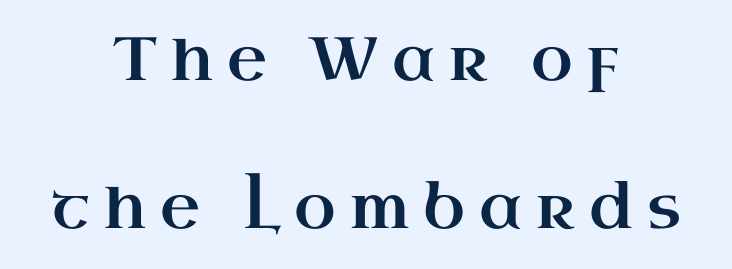
Q: Is the text italic (slanted)? A: No, it is upright.
Q: Is the typeface a serif or a sans-serif typeface? A: Serif.
Q: Is the text underlined? A: No.
Q: How is the paragraph aligned? A: Centered.
Q: Is the spacing between letters normal or unusually wide? A: Unusually wide.
Q: Is the spacing between lines tight, normal or loose? A: Loose.
Q: Width (condensed, normal, or wide)? A: Wide.
Q: Stroke contrast? A: High.
Q: x-height? A: Small.
Q: Monospaced? A: No.
